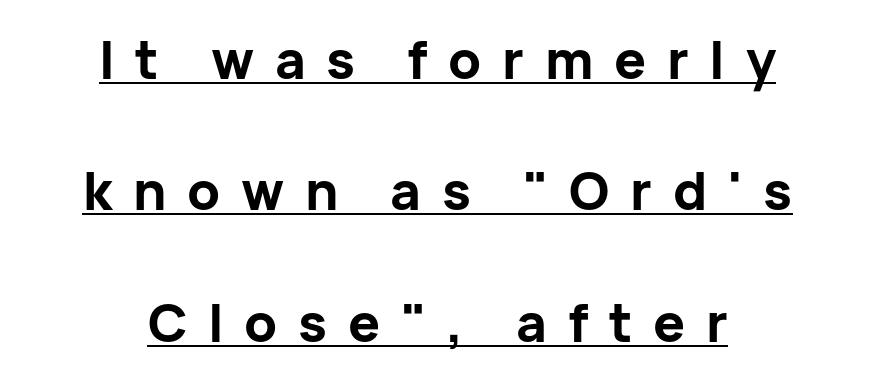
{"serif": "no", "italic": "no", "bold": "yes", "weight": "bold", "width": "normal", "stroke_contrast": "low", "x_height": "medium", "monospaced": "no", "underline": "yes", "align": "center", "line_spacing": "loose", "line_spacing_ratio": 2.48, "letter_spacing": "wide", "letter_spacing_em": 0.39, "glyph_px": 53}
